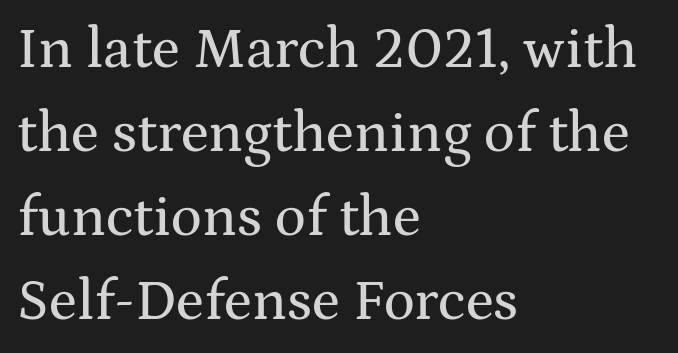
{"serif": "yes", "italic": "no", "width": "wide", "stroke_contrast": "medium", "x_height": "medium", "monospaced": "no", "underline": "no", "align": "left", "line_spacing": "normal", "line_spacing_ratio": 1.45, "letter_spacing": "normal", "letter_spacing_em": 0.0, "glyph_px": 58}
